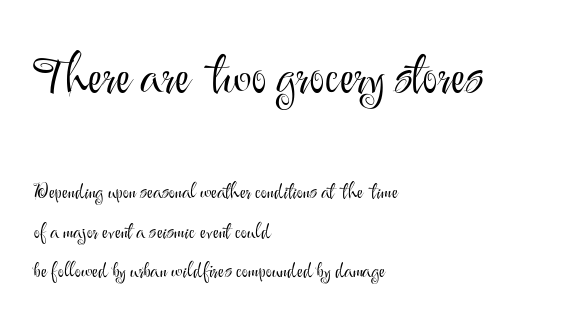
The weight tops out at a normal text grade. The strip under each line holds only bare page. Examine the stroke ends and you'll find no serifs. The passage shown is typed in a proportional face where columns would drift. Notice how the passage keeps a crisp vertical edge on the left only.
